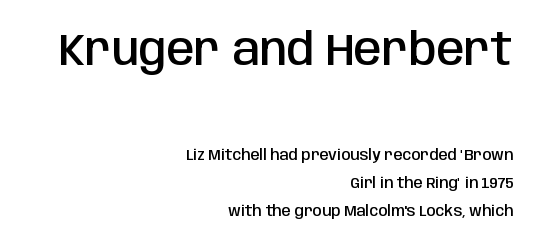
The image shows 45 px semibold, condensed sans-serif type, upright; set right-aligned, line spacing 1.85x, normal letter spacing, not underlined; the first (top) block is 3.0x larger; low stroke contrast and a large x-height.
